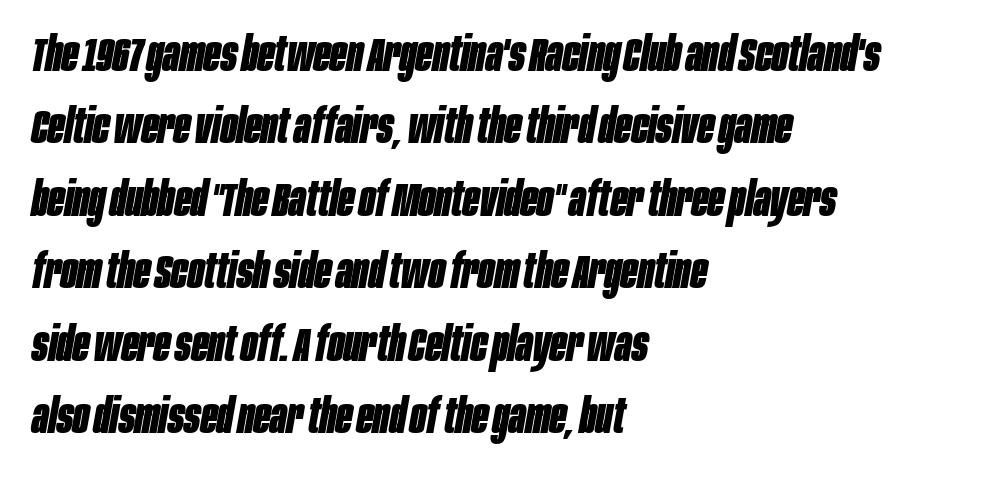
{"italic": "yes", "lean": "right", "slant_degrees": 10, "bold": "yes", "weight": "bold", "width": "condensed", "stroke_contrast": "low", "x_height": "large", "monospaced": "no", "underline": "no", "align": "left", "line_spacing": "normal", "line_spacing_ratio": 1.51, "letter_spacing": "normal", "letter_spacing_em": 0.0, "glyph_px": 48}
